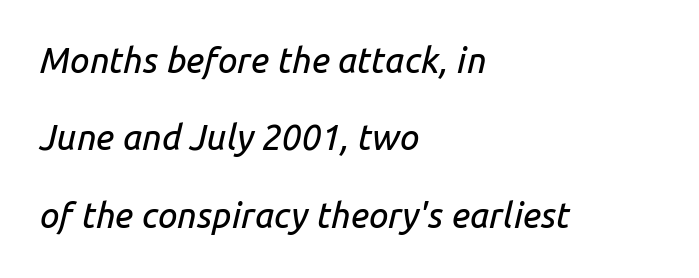
Q: Is the text italic (slanted)? A: Yes, it leans right by about 14 degrees.
Q: Is the text underlined? A: No.
Q: How is the paragraph aligned? A: Left-aligned.
Q: Is the spacing between letters normal or unusually wide? A: Normal.
Q: Is the spacing between lines tight, normal or loose? A: Loose.
Q: Width (condensed, normal, or wide)? A: Normal.
Q: Stroke contrast? A: Low.
Q: x-height? A: Medium.
Q: Monospaced? A: No.
